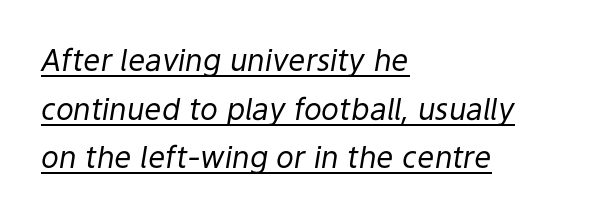
Q: Is the text bold? A: No.
Q: Is the text italic (slanted)? A: Yes, it leans right by about 9 degrees.
Q: Is the text underlined? A: Yes.
Q: How is the paragraph aligned? A: Left-aligned.
Q: Is the spacing between letters normal or unusually wide? A: Normal.
Q: Is the spacing between lines tight, normal or loose? A: Normal.
Q: Width (condensed, normal, or wide)? A: Normal.
Q: Stroke contrast? A: Low.
Q: x-height? A: Medium.
Q: Monospaced? A: No.
